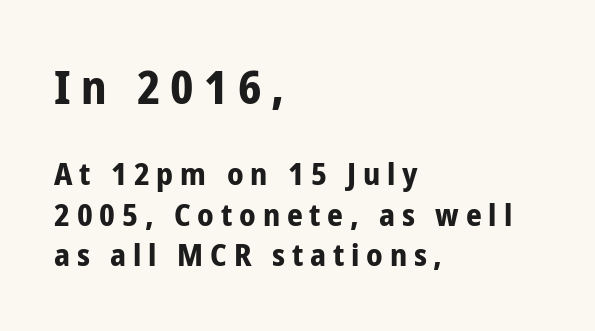
Q: Is the text bold? A: Yes.
Q: Is the text italic (slanted)? A: No, it is upright.
Q: Is the typeface a serif or a sans-serif typeface? A: Sans-serif.
Q: Is the text underlined? A: No.
Q: How is the paragraph aligned? A: Left-aligned.
Q: Is the spacing between letters normal or unusually wide? A: Unusually wide.
Q: Is the spacing between lines tight, normal or loose? A: Normal.
Q: Which block of text is set in a larger size, the first (top) or the second (bottom)? A: The first (top) one.
Q: Width (condensed, normal, or wide)? A: Condensed.
Q: Stroke contrast? A: Low.
Q: x-height? A: Medium.
Q: Monospaced? A: No.
